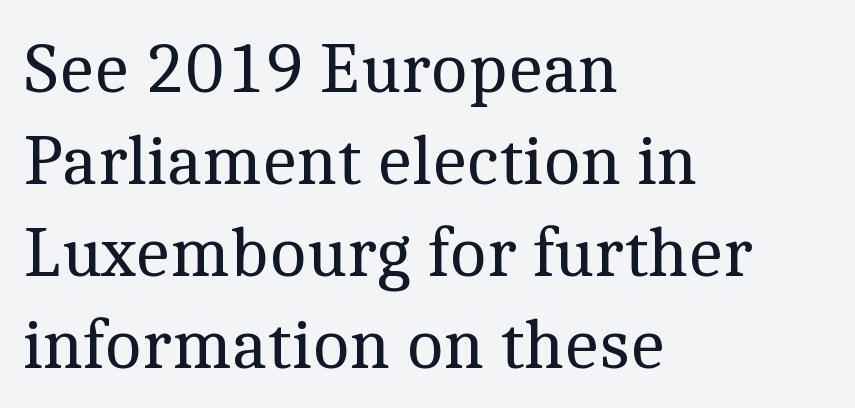
{"serif": "yes", "italic": "no", "bold": "no", "weight": "regular", "width": "normal", "x_height": "medium", "monospaced": "no", "underline": "no", "align": "left", "line_spacing": "normal", "line_spacing_ratio": 1.28, "letter_spacing": "normal", "letter_spacing_em": 0.0, "glyph_px": 72}
